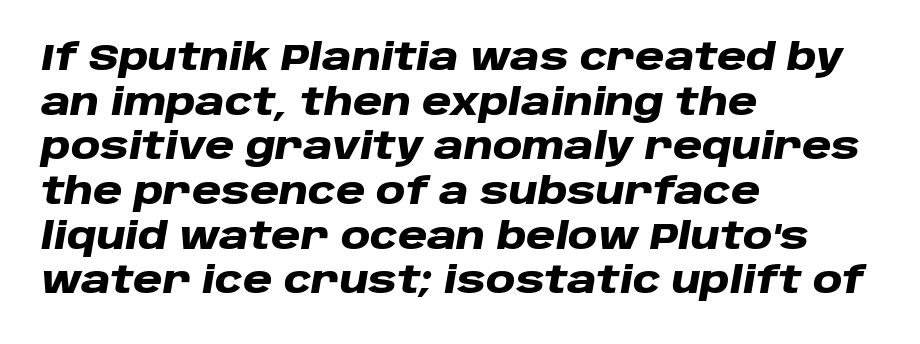
Q: Is the text bold? A: Yes.
Q: Is the text italic (slanted)? A: Yes, it leans right by about 10 degrees.
Q: Is the text underlined? A: No.
Q: How is the paragraph aligned? A: Left-aligned.
Q: Is the spacing between letters normal or unusually wide? A: Normal.
Q: Width (condensed, normal, or wide)? A: Wide.
Q: Stroke contrast? A: Low.
Q: x-height? A: Large.
Q: Monospaced? A: No.
